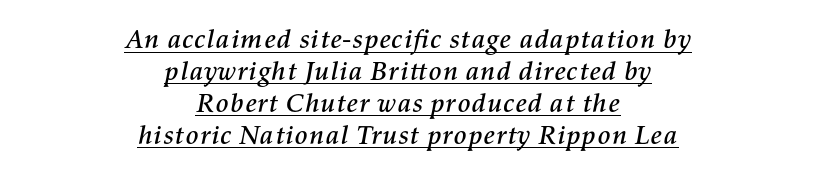
Q: Is the text italic (slanted)? A: Yes, it leans right by about 11 degrees.
Q: Is the text underlined? A: Yes.
Q: How is the paragraph aligned? A: Centered.
Q: Is the spacing between letters normal or unusually wide? A: Normal.
